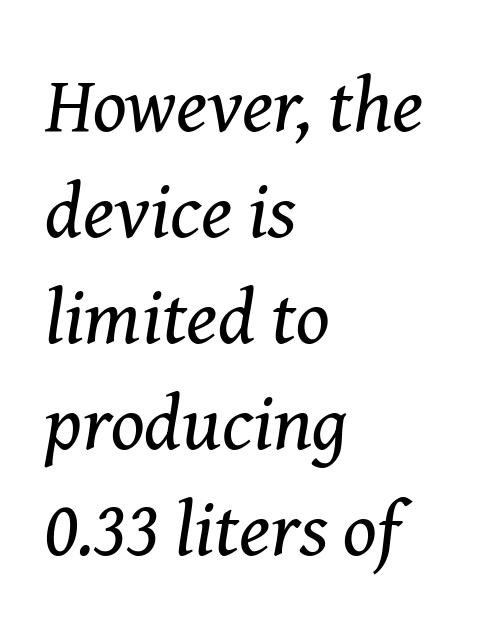
{"serif": "yes", "italic": "yes", "lean": "right", "slant_degrees": 8, "bold": "no", "weight": "regular", "width": "normal", "stroke_contrast": "medium", "x_height": "medium", "monospaced": "no", "underline": "no", "align": "left", "line_spacing": "normal", "line_spacing_ratio": 1.36, "letter_spacing": "normal", "letter_spacing_em": 0.0, "glyph_px": 78}
